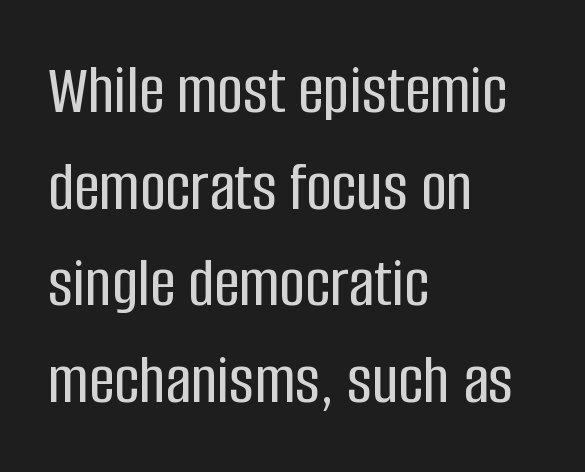
Q: Is the text italic (slanted)? A: No, it is upright.
Q: Is the typeface a serif or a sans-serif typeface? A: Sans-serif.
Q: Is the text underlined? A: No.
Q: How is the paragraph aligned? A: Left-aligned.
Q: Is the spacing between letters normal or unusually wide? A: Normal.
Q: Is the spacing between lines tight, normal or loose? A: Normal.
Q: Width (condensed, normal, or wide)? A: Condensed.
Q: Stroke contrast? A: Low.
Q: x-height? A: Large.
Q: Monospaced? A: No.
